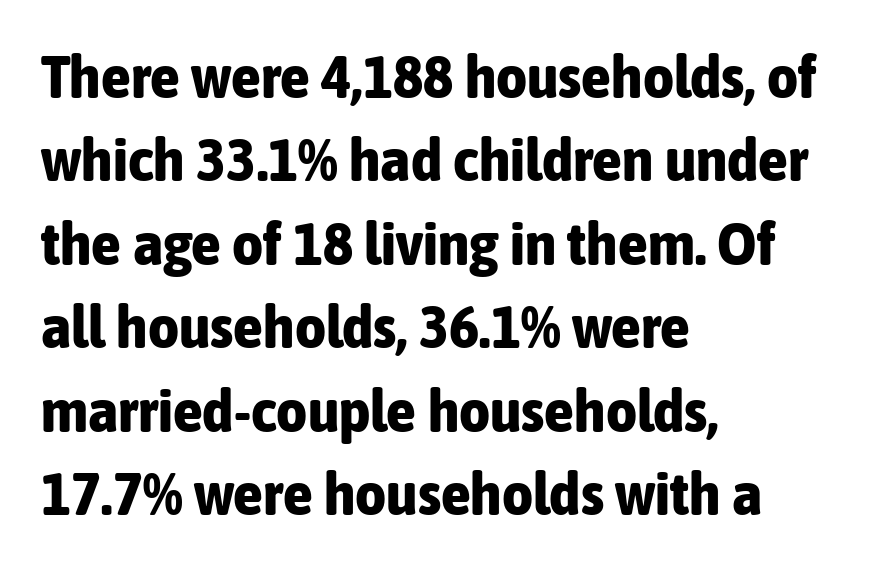
Q: Is the text bold? A: Yes.
Q: Is the text italic (slanted)? A: No, it is upright.
Q: Is the typeface a serif or a sans-serif typeface? A: Sans-serif.
Q: Is the text underlined? A: No.
Q: How is the paragraph aligned? A: Left-aligned.
Q: Is the spacing between letters normal or unusually wide? A: Normal.
Q: Is the spacing between lines tight, normal or loose? A: Normal.
Q: Width (condensed, normal, or wide)? A: Condensed.
Q: Stroke contrast? A: Low.
Q: x-height? A: Medium.
Q: Monospaced? A: No.
